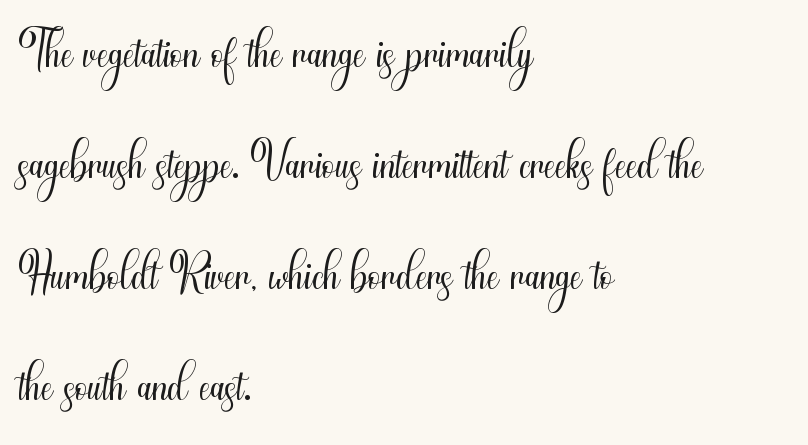
Q: Is the text bold? A: No.
Q: Is the text italic (slanted)? A: Yes.
Q: Is the typeface a serif or a sans-serif typeface? A: Sans-serif.
Q: Is the text underlined? A: No.
Q: How is the paragraph aligned? A: Left-aligned.
Q: Is the spacing between letters normal or unusually wide? A: Normal.
Q: Is the spacing between lines tight, normal or loose? A: Normal.
Q: Width (condensed, normal, or wide)? A: Condensed.
Q: Stroke contrast? A: Medium.
Q: x-height? A: Small.
Q: Monospaced? A: No.
